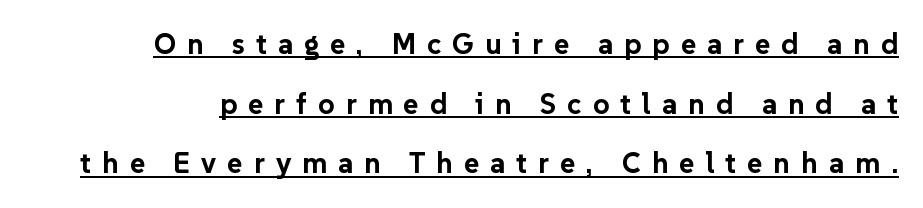
{"serif": "no", "italic": "no", "bold": "yes", "weight": "bold", "width": "normal", "stroke_contrast": "low", "x_height": "medium", "monospaced": "no", "underline": "yes", "line_spacing": "loose", "line_spacing_ratio": 2.06, "letter_spacing": "wide", "letter_spacing_em": 0.38, "glyph_px": 29}
